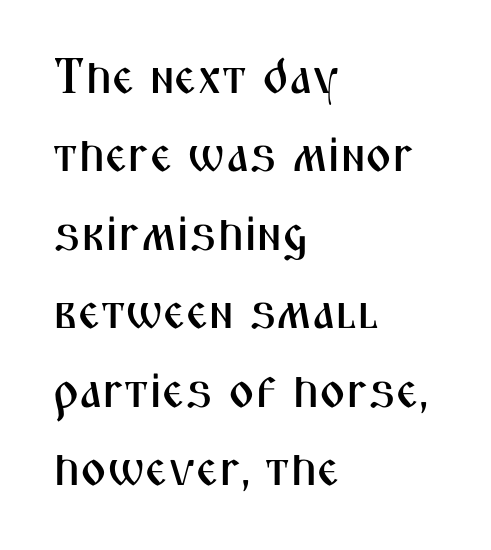
Here the designer chose a conventional face with non-uniform glyph widths. The face used here is rendered with its standard letterfit. Posture: vertical. The line-height multiplier appears to be the usual default.
